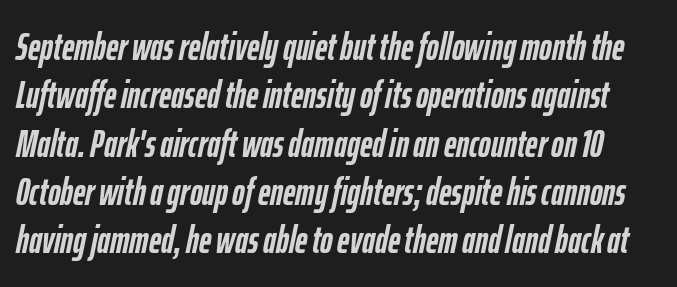
{"italic": "yes", "lean": "right", "slant_degrees": 12, "bold": "yes", "weight": "semibold", "width": "condensed", "stroke_contrast": "low", "x_height": "medium", "monospaced": "no", "underline": "no", "line_spacing": "normal", "line_spacing_ratio": 1.27, "letter_spacing": "normal", "letter_spacing_em": 0.0, "glyph_px": 38}
